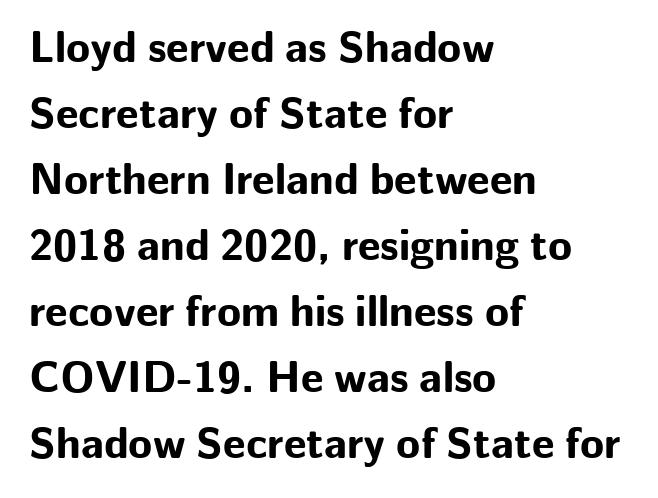
Heavy, bold letterforms. The passage shown has conventional tracking throughout. Quick note: not italic, upright. Is there much room between lines? A standard amount, neither cramped nor airy. If you drew a ruler down the left edge, every line would touch it. The rendering uses natural spacing where letterforms have individual widths.
